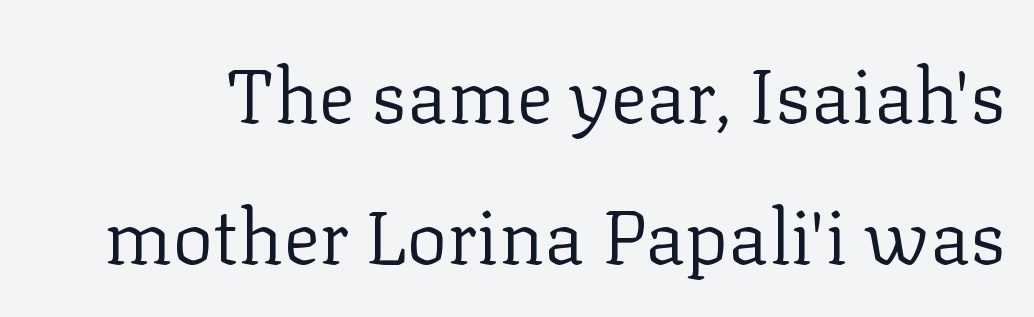
{"serif": "yes", "italic": "no", "bold": "no", "weight": "regular", "width": "normal", "stroke_contrast": "low", "x_height": "medium", "monospaced": "no", "underline": "no", "line_spacing_ratio": 1.86, "letter_spacing": "normal", "letter_spacing_em": 0.0, "glyph_px": 76}
